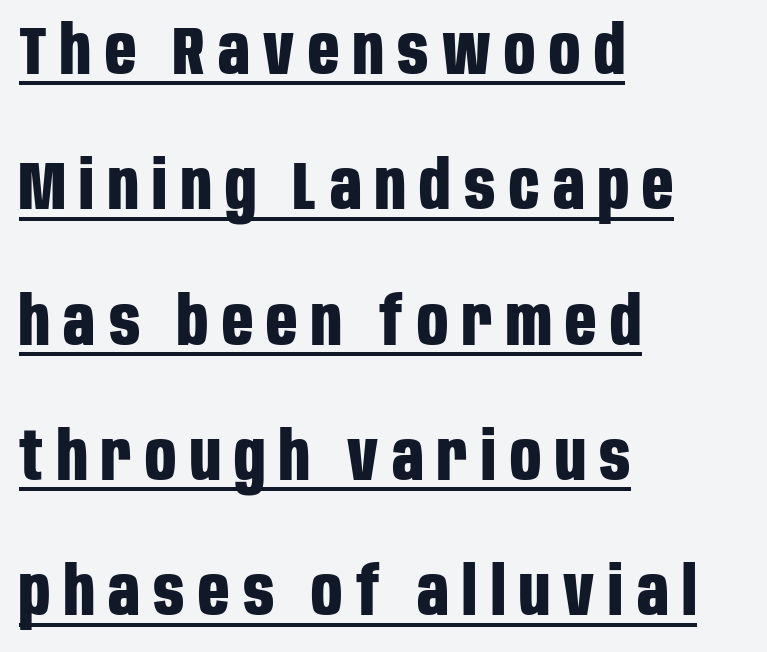
{"serif": "no", "italic": "no", "bold": "yes", "weight": "bold", "width": "condensed", "stroke_contrast": "low", "x_height": "large", "monospaced": "no", "underline": "yes", "align": "left", "line_spacing": "loose", "line_spacing_ratio": 1.99, "letter_spacing": "wide", "letter_spacing_em": 0.2, "glyph_px": 68}
